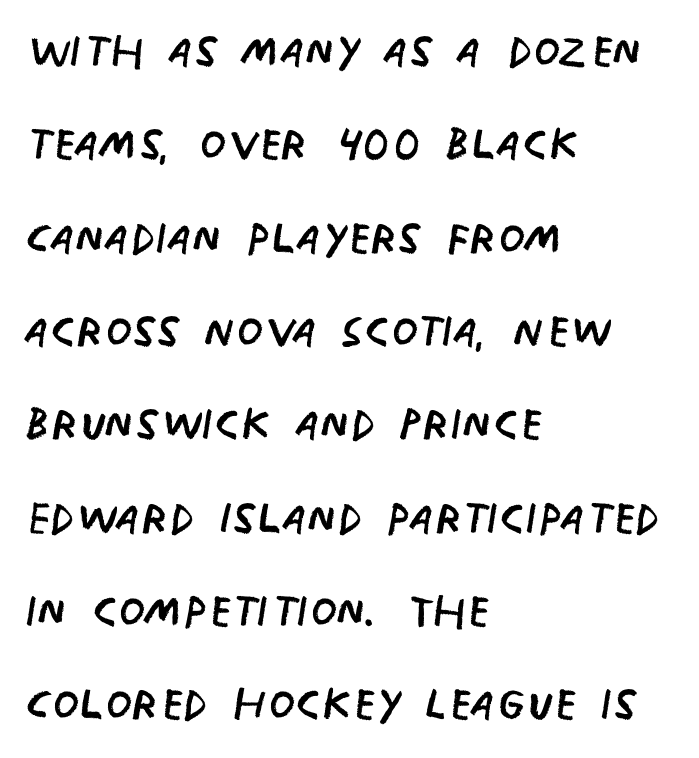
The image shows 61 px regular-weight, condensed sans-serif type; set left-aligned, normal line spacing (1.53x), normal letter spacing, not underlined; low stroke contrast and a large x-height.
